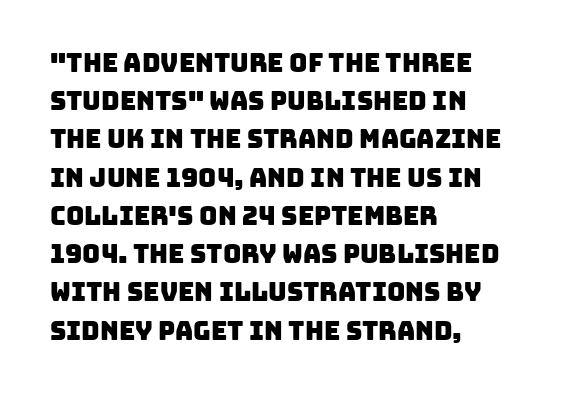
The image shows 25 px text type; set left-aligned, normal line spacing (1.53x), normal letter spacing, not underlined.
